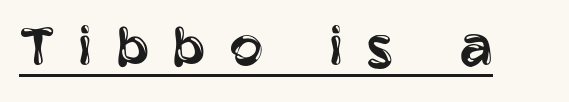
{"serif": "no", "italic": "no", "bold": "no", "weight": "regular", "width": "condensed", "stroke_contrast": "low", "x_height": "large", "monospaced": "no", "underline": "yes", "letter_spacing": "wide", "letter_spacing_em": 0.37, "glyph_px": 63}
